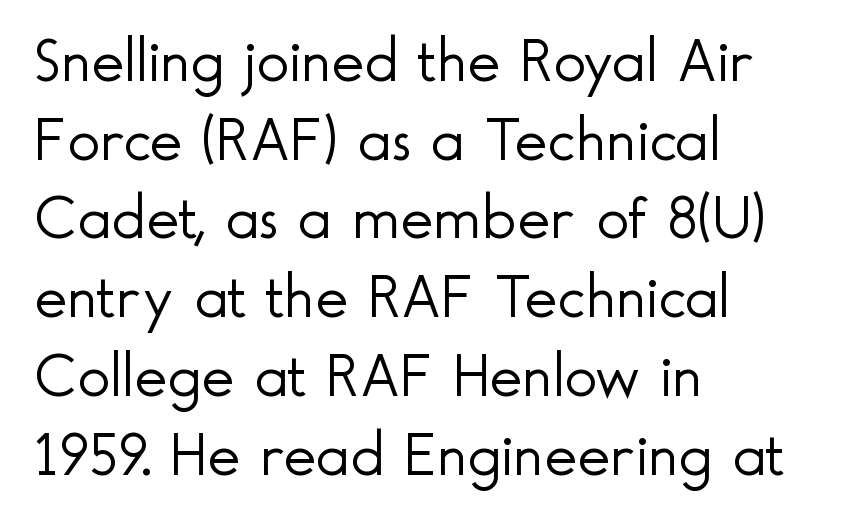
The image shows 62 px light sans-serif type, upright; set left-aligned, normal line spacing (1.27x), normal letter spacing, not underlined; a small x-height.
